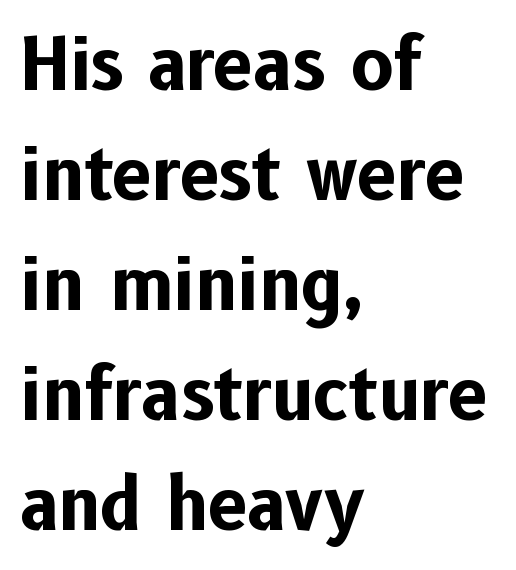
Q: Is the text bold? A: Yes.
Q: Is the text italic (slanted)? A: No, it is upright.
Q: Is the typeface a serif or a sans-serif typeface? A: Sans-serif.
Q: Is the text underlined? A: No.
Q: How is the paragraph aligned? A: Left-aligned.
Q: Is the spacing between letters normal or unusually wide? A: Normal.
Q: Is the spacing between lines tight, normal or loose? A: Normal.
Q: Width (condensed, normal, or wide)? A: Normal.
Q: Stroke contrast? A: Low.
Q: x-height? A: Medium.
Q: Monospaced? A: No.
